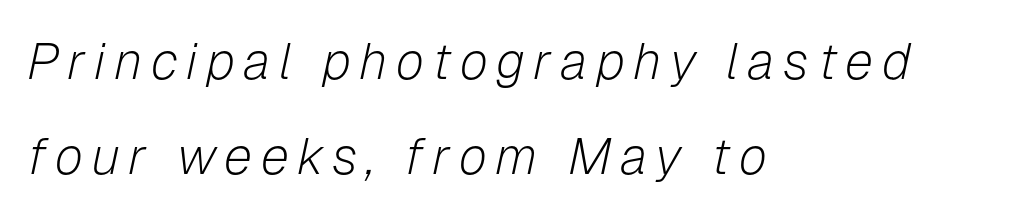
Q: Is the text bold? A: No.
Q: Is the text italic (slanted)? A: Yes, it leans right by about 12 degrees.
Q: Is the text underlined? A: No.
Q: How is the paragraph aligned? A: Left-aligned.
Q: Width (condensed, normal, or wide)? A: Normal.
Q: Stroke contrast? A: Low.
Q: x-height? A: Medium.
Q: Monospaced? A: No.
